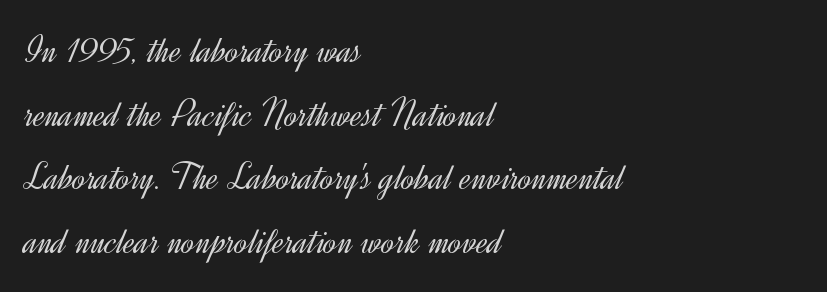
Heft: none added — not bold. Character widths vary here, with narrow letters taking less room than wide ones. Vertically, the passage feels balanced, rows spaced as you'd expect. The paragraph has a hard left edge and a soft right edge.
